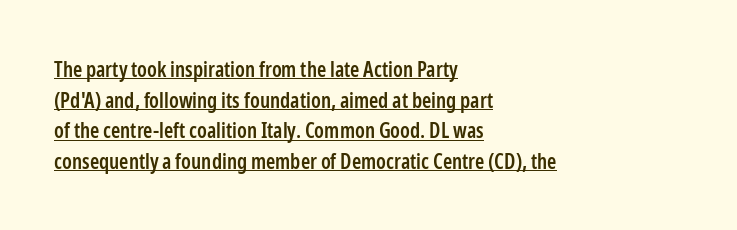
Q: Is the text bold? A: Semi-bold.
Q: Is the text italic (slanted)? A: No, it is upright.
Q: Is the text underlined? A: Yes.
Q: How is the paragraph aligned? A: Left-aligned.
Q: Is the spacing between letters normal or unusually wide? A: Normal.
Q: Is the spacing between lines tight, normal or loose? A: Normal.
